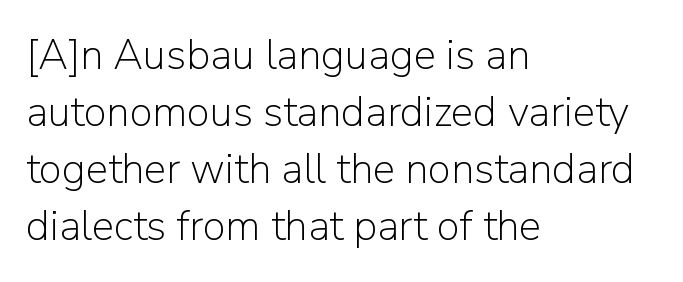
{"serif": "no", "italic": "no", "bold": "no", "weight": "light", "width": "normal", "stroke_contrast": "low", "x_height": "medium", "monospaced": "no", "underline": "no", "align": "left", "line_spacing": "normal", "line_spacing_ratio": 1.36, "letter_spacing": "normal", "letter_spacing_em": 0.0, "glyph_px": 42}
